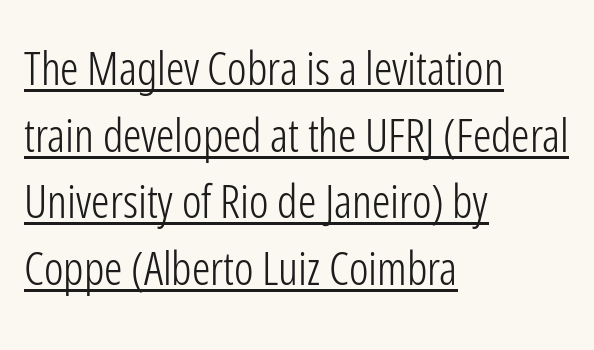
The image shows 46 px light, condensed sans-serif type, upright; set left-aligned, normal line spacing (1.45x), normal letter spacing, underlined; low stroke contrast and a medium x-height.
